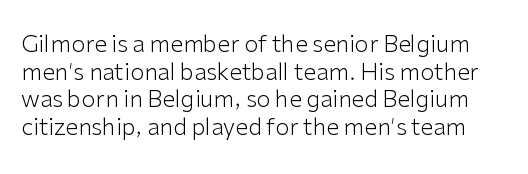
{"italic": "no", "bold": "no", "underline": "no", "line_spacing_ratio": 1.2, "letter_spacing": "normal", "letter_spacing_em": 0.0, "glyph_px": 23}
